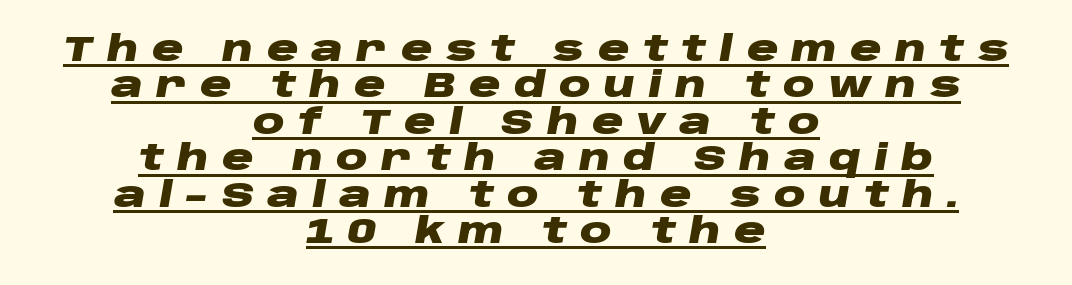
{"italic": "yes", "lean": "right", "slant_degrees": 10, "bold": "yes", "weight": "heavy", "width": "wide", "stroke_contrast": "low", "x_height": "large", "monospaced": "no", "underline": "yes", "align": "center", "line_spacing": "tight", "line_spacing_ratio": 1.04, "letter_spacing": "wide", "letter_spacing_em": 0.38, "glyph_px": 35}
